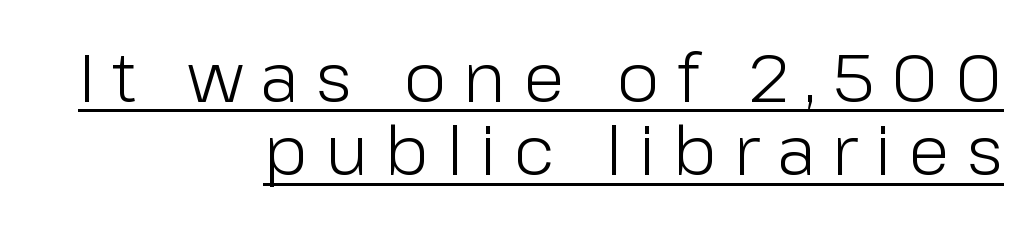
{"serif": "no", "italic": "no", "bold": "no", "weight": "light", "width": "normal", "stroke_contrast": "low", "x_height": "medium", "monospaced": "no", "underline": "yes", "align": "right", "line_spacing": "tight", "line_spacing_ratio": 1.08, "letter_spacing": "wide", "letter_spacing_em": 0.25, "glyph_px": 68}
